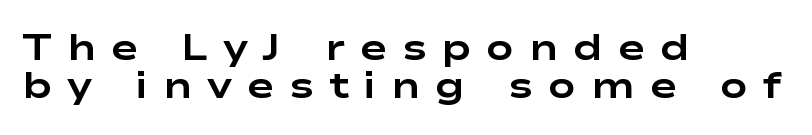
Q: Is the text bold? A: Yes.
Q: Is the text italic (slanted)? A: No, it is upright.
Q: Is the typeface a serif or a sans-serif typeface? A: Sans-serif.
Q: Is the text underlined? A: No.
Q: How is the paragraph aligned? A: Left-aligned.
Q: Is the spacing between letters normal or unusually wide? A: Unusually wide.
Q: Is the spacing between lines tight, normal or loose? A: Tight.
Q: Width (condensed, normal, or wide)? A: Wide.
Q: Stroke contrast? A: Low.
Q: x-height? A: Medium.
Q: Monospaced? A: No.
